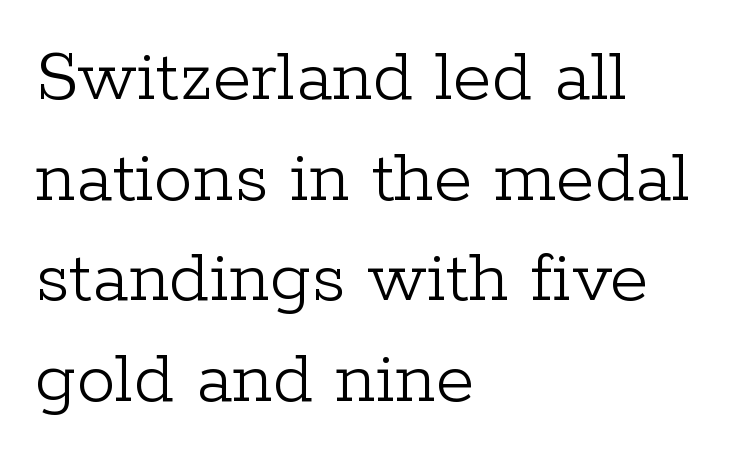
Note: serifs present on the glyphs. On a weight scale, this lands at 450 or below. A typesetter would call this leading conventional body-copy spacing. If you drew a ruler down the left edge, every line would touch it. Each letter keeps its own natural width here, so spacing adapts to shape.
